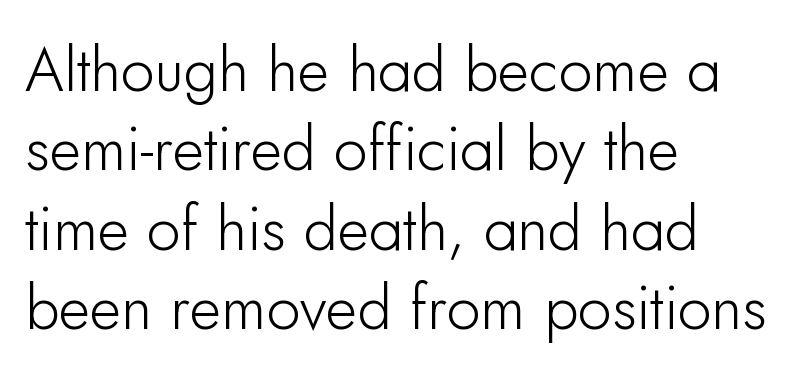
Examine the stroke ends and you'll find no serifs. This sample keeps an unexceptional amount of space between lines. This sample uses plain, unmodified letter spacing. You can tell it's not italic because the verticals are truly vertical. The passage is arranged the way most books set body copy — flush left.
